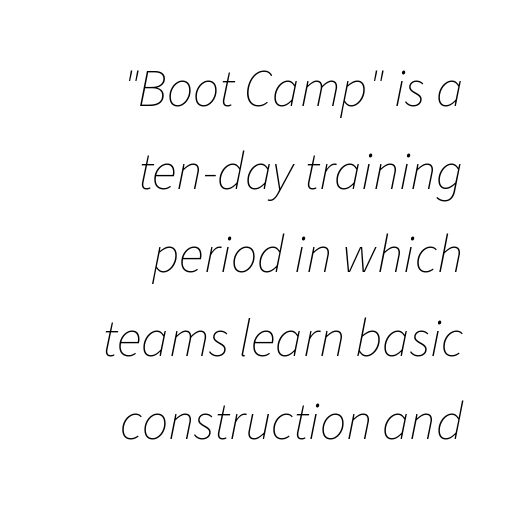
{"italic": "yes", "lean": "right", "slant_degrees": 11, "bold": "no", "weight": "thin", "width": "normal", "stroke_contrast": "low", "x_height": "medium", "monospaced": "no", "underline": "no", "align": "right", "line_spacing": "normal", "line_spacing_ratio": 1.6, "letter_spacing": "normal", "letter_spacing_em": 0.0, "glyph_px": 52}
